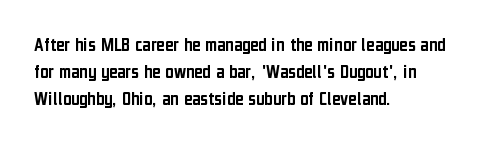
{"italic": "no", "underline": "no", "align": "left", "line_spacing": "normal", "line_spacing_ratio": 1.35, "letter_spacing": "normal", "letter_spacing_em": 0.0, "glyph_px": 20}
